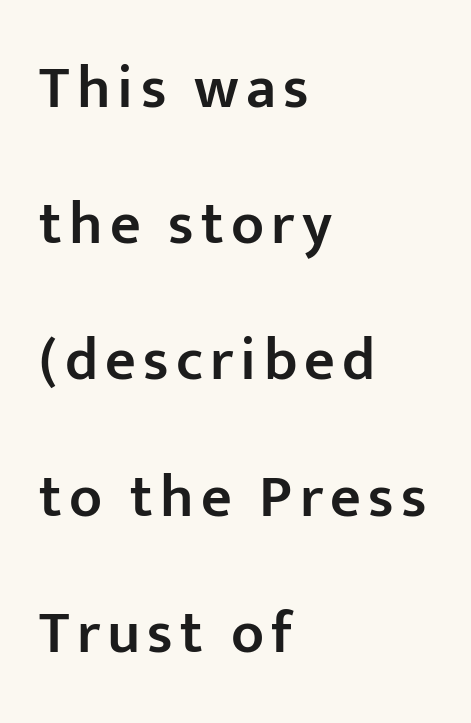
{"serif": "no", "italic": "no", "bold": "semi", "weight": "semibold", "width": "normal", "stroke_contrast": "low", "x_height": "medium", "monospaced": "no", "underline": "no", "align": "left", "line_spacing": "loose", "line_spacing_ratio": 2.27, "glyph_px": 60}
